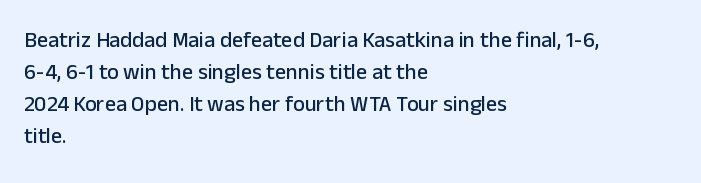
The image shows 22 px text type, upright; set left-aligned, normal line spacing (1.45x), normal letter spacing, not underlined.
